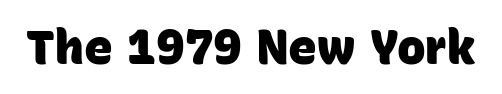
The image shows 48 px heavy sans-serif type; set normal letter spacing, not underlined; low stroke contrast and a large x-height.
